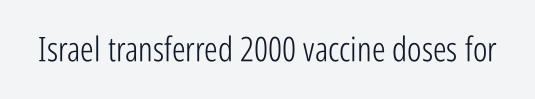
{"serif": "no", "italic": "no", "bold": "no", "weight": "light", "width": "condensed", "stroke_contrast": "low", "x_height": "medium", "monospaced": "no", "underline": "no", "letter_spacing": "normal", "letter_spacing_em": 0.0, "glyph_px": 34}
